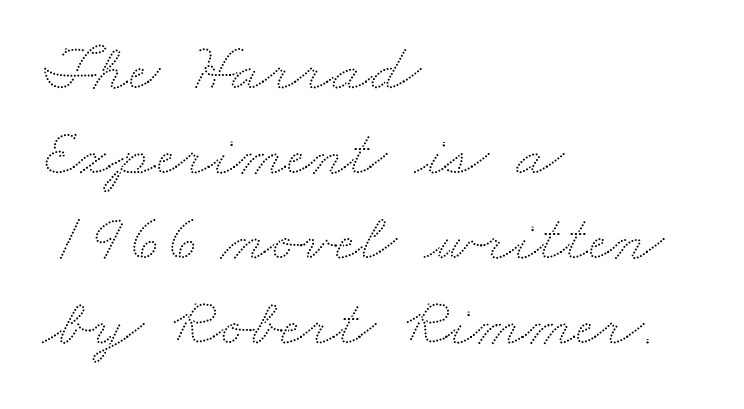
The image shows 69 px wide type; set left-aligned, line spacing 1.23x, normal letter spacing, not underlined; low stroke contrast and a small x-height.
